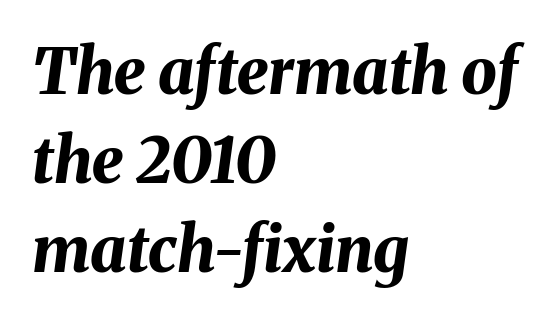
The whole block is typeset with a tilt. In CSS terms this would be text-align: left. Stroke thickness is high; the sample reads as a true bold. Default kerning and tracking; the words read as compact shapes.
